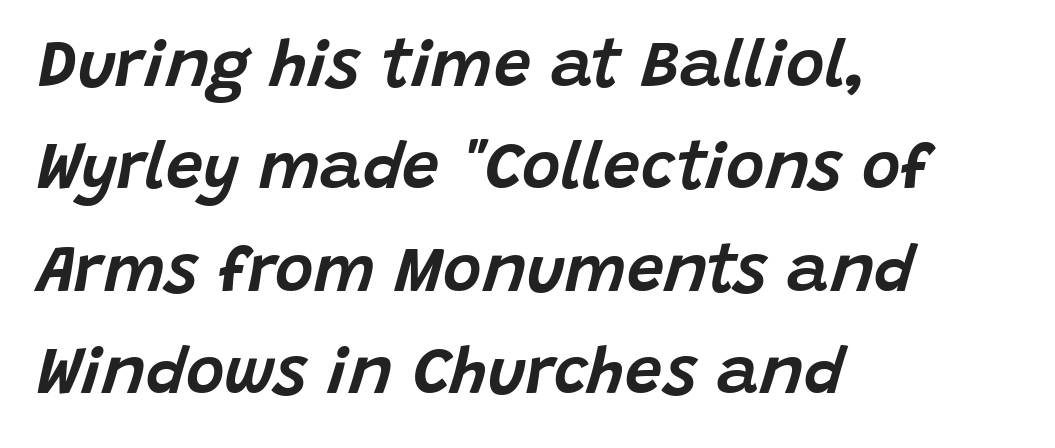
Looks like regular typesetting: each glyph gets only the width it needs. Is the type slanted? Yes — the strokes lean at a clear angle. Rows of type keep a routine distance in the vertical direction. Observe the ordinary spacing: letters are neighbours, not strangers.
